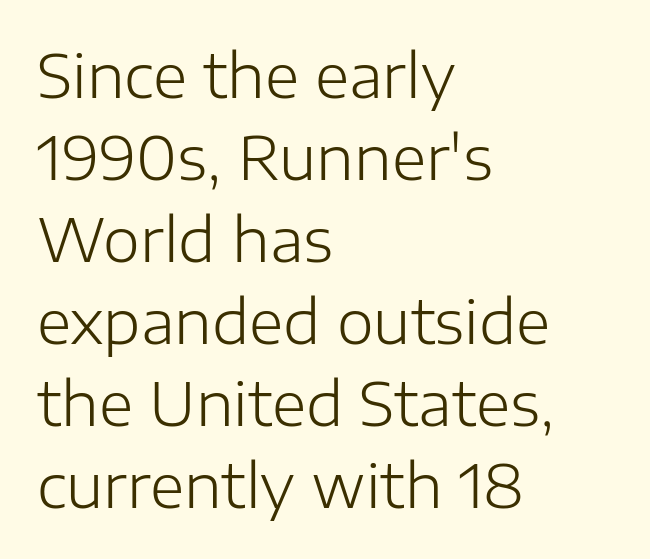
Q: Is the text bold? A: No.
Q: Is the text italic (slanted)? A: No, it is upright.
Q: Is the typeface a serif or a sans-serif typeface? A: Sans-serif.
Q: Is the text underlined? A: No.
Q: How is the paragraph aligned? A: Left-aligned.
Q: Is the spacing between letters normal or unusually wide? A: Normal.
Q: Is the spacing between lines tight, normal or loose? A: Normal.
Q: Width (condensed, normal, or wide)? A: Normal.
Q: Stroke contrast? A: Low.
Q: x-height? A: Medium.
Q: Monospaced? A: No.
